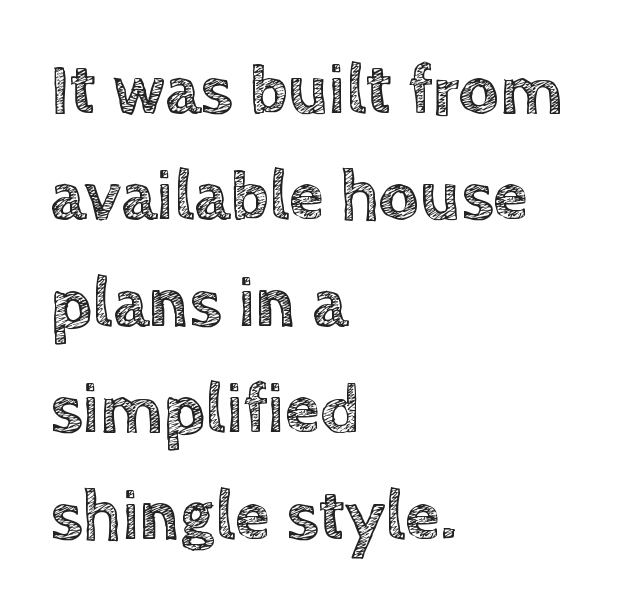
The image shows 71 px text type, upright; set left-aligned, normal line spacing (1.5x), normal letter spacing, not underlined; a large x-height.
